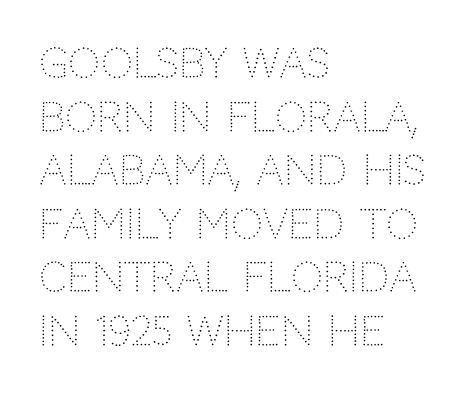
The image shows 40 px light sans-serif type, upright; set left-aligned, normal line spacing (1.34x), normal letter spacing, not underlined; low stroke contrast and a large x-height.
